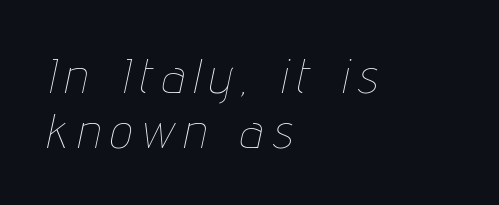
These lines are rendered in a variable-pitch font. Compared with typical paragraphs, the rows here are closer together. Notice how the stems are inclined rather than vertical — that's the hallmark of italics. Stem width sits at or under what a default text font uses. Letters rest on an invisible, unmarked baseline. One-word summary of the alignment: left.
